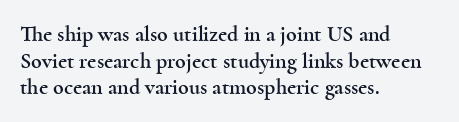
A student would call this left alignment; a typographer would say flush left, rag right. Nobody touched the tracking dial on this one. Tall strokes in this sample are plumb rather than angled. Descenders are the only things crossing below the line.
